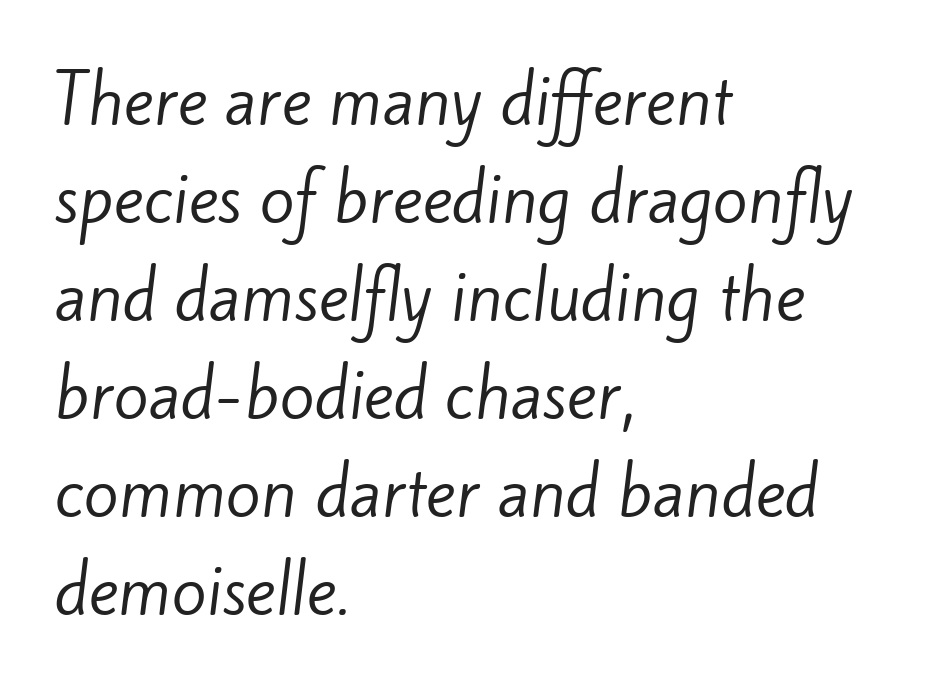
The image shows 64 px regular-weight sans-serif type; set left-aligned, normal line spacing (1.53x), normal letter spacing, not underlined; low stroke contrast and a small x-height.
